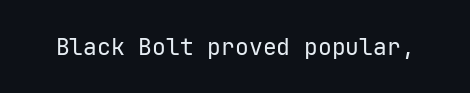
Q: Is the text bold? A: No.
Q: Is the text italic (slanted)? A: No, it is upright.
Q: Is the text underlined? A: No.
Q: Is the spacing between letters normal or unusually wide? A: Normal.
